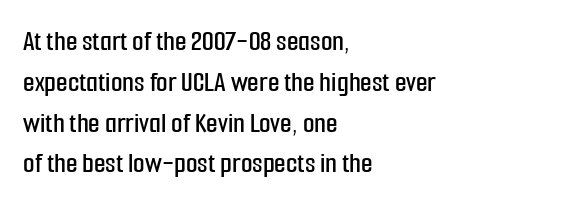
The image shows 30 px condensed sans-serif type, upright; set left-aligned, normal line spacing (1.36x), normal letter spacing, not underlined; low stroke contrast and a medium x-height.
